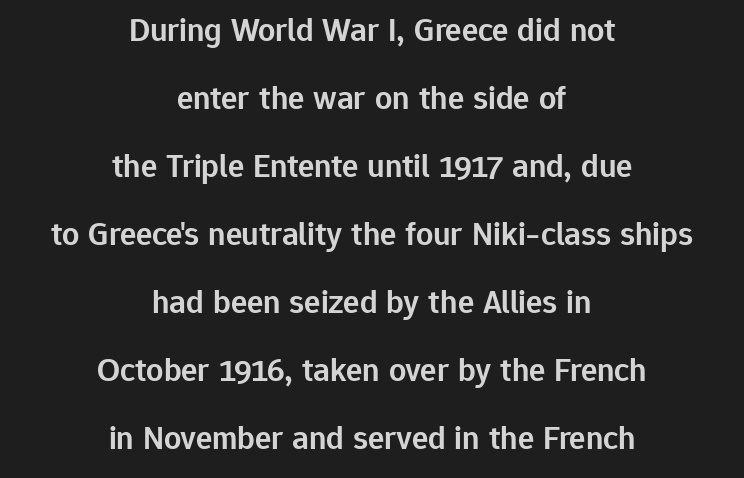
Q: Is the text bold? A: Semi-bold.
Q: Is the text italic (slanted)? A: No, it is upright.
Q: Is the typeface a serif or a sans-serif typeface? A: Sans-serif.
Q: Is the text underlined? A: No.
Q: How is the paragraph aligned? A: Centered.
Q: Is the spacing between letters normal or unusually wide? A: Normal.
Q: Is the spacing between lines tight, normal or loose? A: Loose.
Q: Width (condensed, normal, or wide)? A: Normal.
Q: Stroke contrast? A: Low.
Q: x-height? A: Medium.
Q: Monospaced? A: No.
